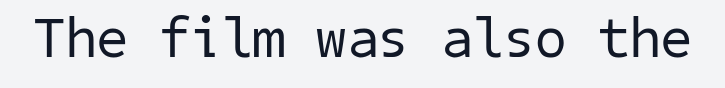
The image shows 57 px regular-weight sans-serif type; set normal letter spacing, not underlined; low stroke contrast and a medium x-height.
